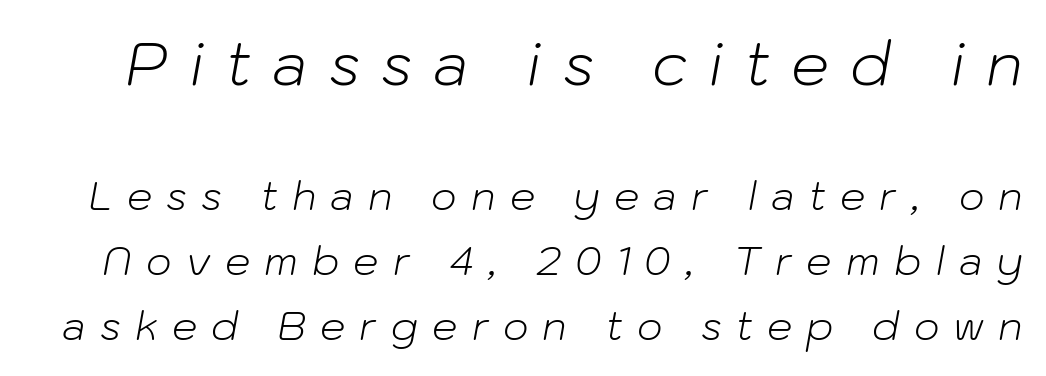
The specimen reads as italic at a glance. Here the glyphs are tracked loosely, breaking word shapes into spaced letters. Nothing heavy about these letters — not bold at all. The baseline area is clear. The letters advance in unequal steps, a hallmark of proportional type.
